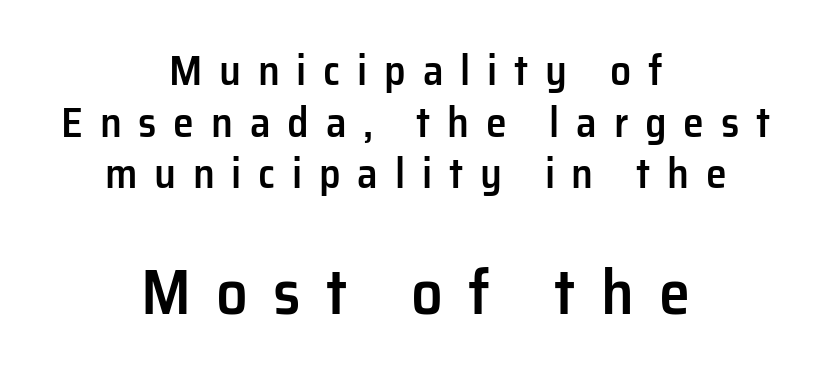
{"serif": "no", "italic": "no", "bold": "semi", "weight": "semibold", "width": "normal", "stroke_contrast": "low", "x_height": "medium", "monospaced": "no", "underline": "no", "align": "center", "line_spacing_ratio": 1.23, "letter_spacing": "wide", "letter_spacing_em": 0.4, "larger_block": "second", "size_ratio": 1.5, "glyph_px": 63}
